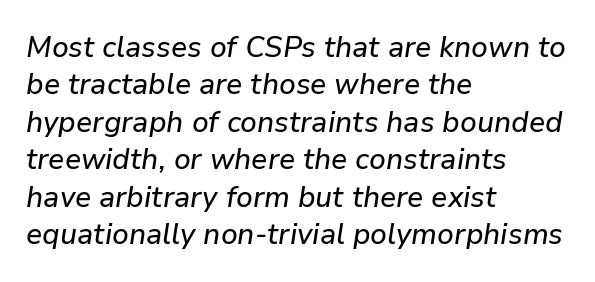
Q: Is the text italic (slanted)? A: Yes, it leans right by about 9 degrees.
Q: Is the text underlined? A: No.
Q: How is the paragraph aligned? A: Left-aligned.
Q: Is the spacing between letters normal or unusually wide? A: Normal.
Q: Is the spacing between lines tight, normal or loose? A: Normal.
Q: Width (condensed, normal, or wide)? A: Normal.
Q: Stroke contrast? A: Low.
Q: x-height? A: Medium.
Q: Monospaced? A: No.
